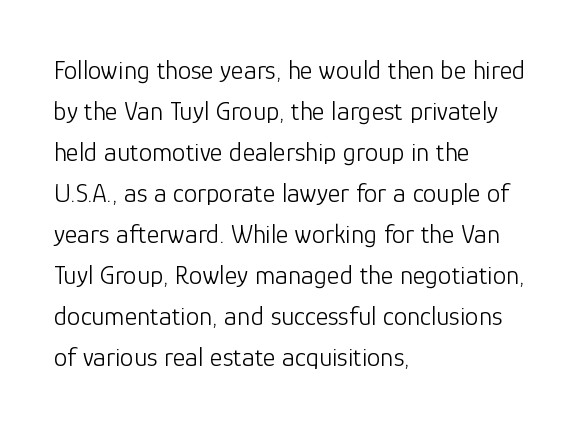
On a weight scale, this lands at 450 or below. The passage shown has conventional tracking throughout. A normal amount of white space separates one row of letters from the next. The rag falls on the right side of this text block.
